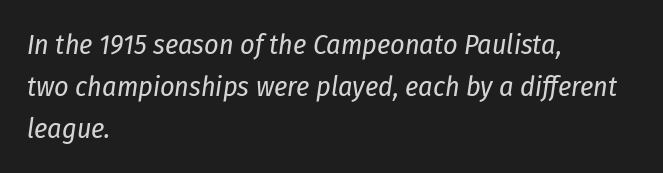
{"italic": "yes", "lean": "right", "slant_degrees": 8, "bold": "no", "weight": "regular", "width": "condensed", "stroke_contrast": "low", "x_height": "medium", "monospaced": "no", "underline": "no", "align": "left", "line_spacing": "normal", "line_spacing_ratio": 1.5, "letter_spacing": "normal", "letter_spacing_em": 0.0, "glyph_px": 28}
